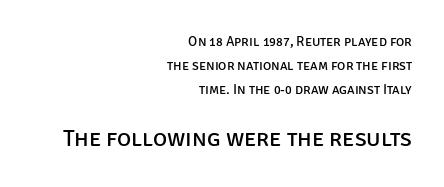
{"italic": "no", "bold": "no", "underline": "no", "align": "right", "line_spacing_ratio": 1.71, "letter_spacing": "normal", "letter_spacing_em": 0.0, "larger_block": "second", "size_ratio": 1.71, "glyph_px": 24}
